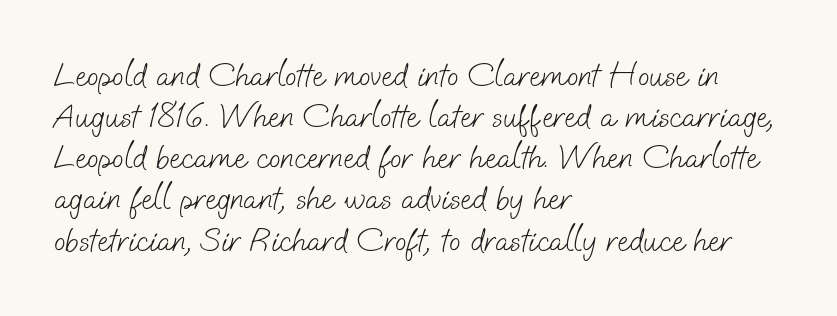
Q: Is the text bold? A: No.
Q: Is the typeface a serif or a sans-serif typeface? A: Sans-serif.
Q: Is the text underlined? A: No.
Q: How is the paragraph aligned? A: Left-aligned.
Q: Is the spacing between letters normal or unusually wide? A: Normal.
Q: Width (condensed, normal, or wide)? A: Normal.
Q: Stroke contrast? A: Low.
Q: x-height? A: Small.
Q: Monospaced? A: No.
